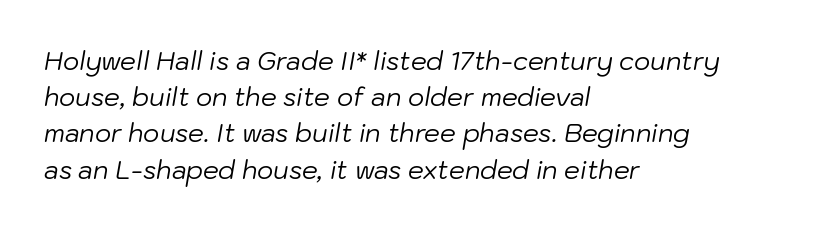
{"italic": "yes", "lean": "right", "slant_degrees": 10, "bold": "no", "underline": "no", "align": "left", "line_spacing": "normal", "line_spacing_ratio": 1.45, "letter_spacing": "normal", "letter_spacing_em": 0.0, "glyph_px": 25}
